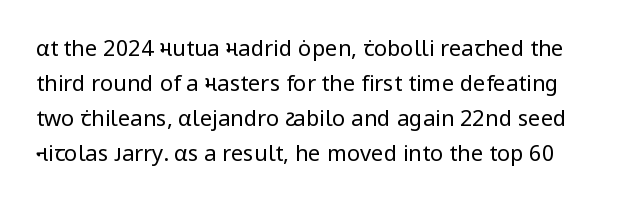
Clear beneath every line of the passage. These lines keep a tight, regular rhythm from letter to letter. No extra ink here — the face is not bold. Rendered with straight, roman letterforms.
